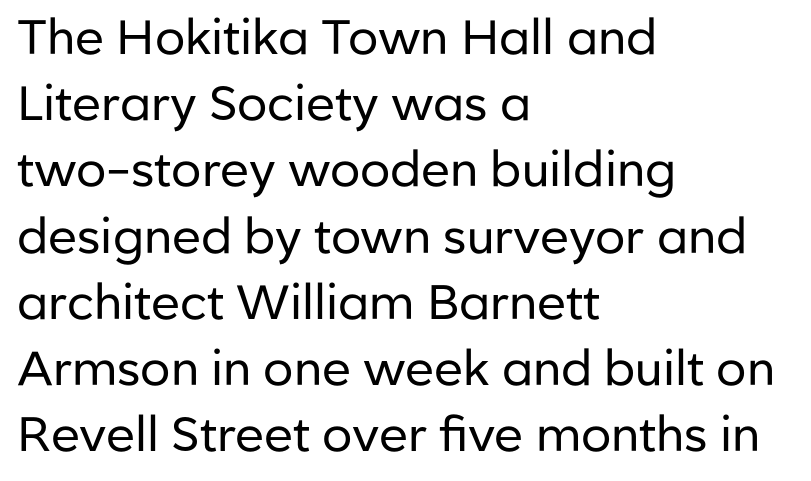
This is roman type, the default non-slanted kind. The letterforms sit shoulder to shoulder at normal distance. Layout note: lines flush left. Decoration check: the copy has no underline. Heaviness? Minimal to ordinary, like unemphasized prose. Each letter's strokes conclude bluntly, with no projecting serifs.
